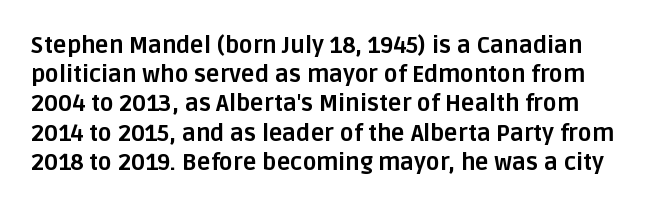
Q: Is the text bold? A: Yes.
Q: Is the text italic (slanted)? A: No, it is upright.
Q: Is the text underlined? A: No.
Q: Is the spacing between letters normal or unusually wide? A: Normal.
Q: Is the spacing between lines tight, normal or loose? A: Normal.
